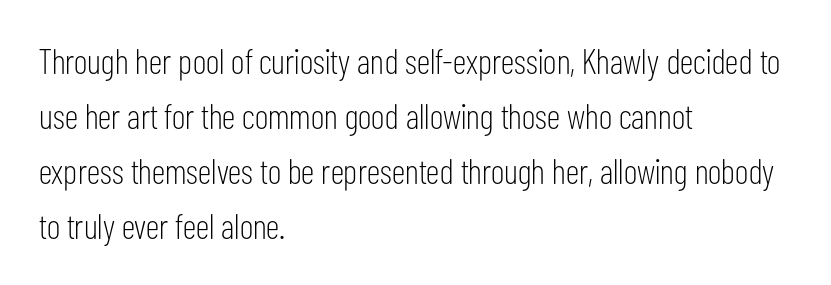
Q: Is the text bold? A: No.
Q: Is the text italic (slanted)? A: No, it is upright.
Q: Is the typeface a serif or a sans-serif typeface? A: Sans-serif.
Q: Is the text underlined? A: No.
Q: How is the paragraph aligned? A: Left-aligned.
Q: Is the spacing between letters normal or unusually wide? A: Normal.
Q: Is the spacing between lines tight, normal or loose? A: Normal.
Q: Width (condensed, normal, or wide)? A: Condensed.
Q: Stroke contrast? A: Low.
Q: x-height? A: Medium.
Q: Monospaced? A: No.
